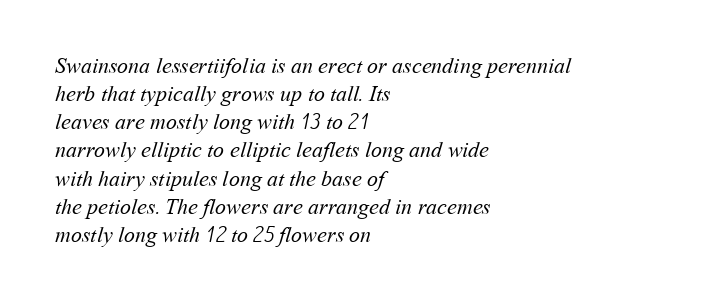
The strokes are not fattened; the text isn't bold. The rendering uses a moderate line-height, typical for paragraphs. The face used here is rendered with its standard letterfit. Type without underlining.
